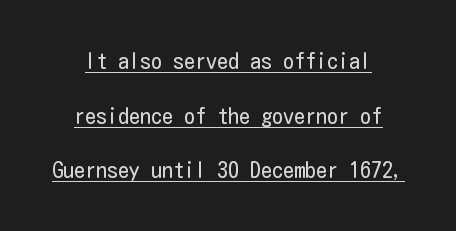
Q: Is the text bold? A: No.
Q: Is the text italic (slanted)? A: No, it is upright.
Q: Is the text underlined? A: Yes.
Q: Is the spacing between letters normal or unusually wide? A: Normal.
Q: Is the spacing between lines tight, normal or loose? A: Loose.
